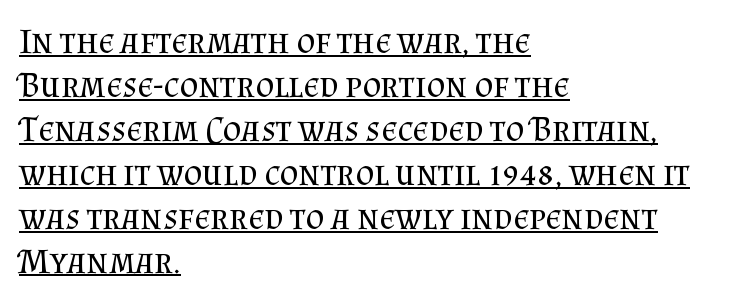
The image shows 36 px regular-weight serif type, upright; set left-aligned, line spacing 1.22x, normal letter spacing, underlined; medium stroke contrast and a small x-height.
